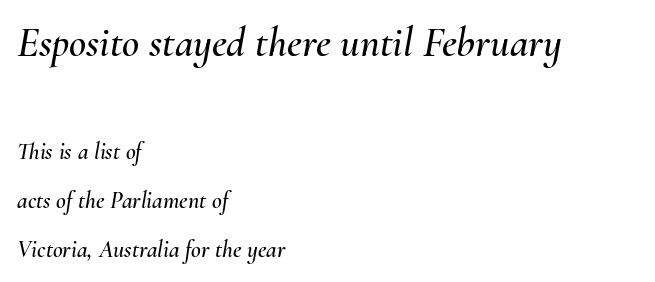
{"italic": "yes", "lean": "right", "slant_degrees": 10, "width": "normal", "stroke_contrast": "medium", "x_height": "small", "monospaced": "no", "underline": "no", "align": "left", "line_spacing": "loose", "line_spacing_ratio": 2.04, "letter_spacing": "normal", "letter_spacing_em": 0.0, "larger_block": "first", "size_ratio": 1.75, "glyph_px": 42}
